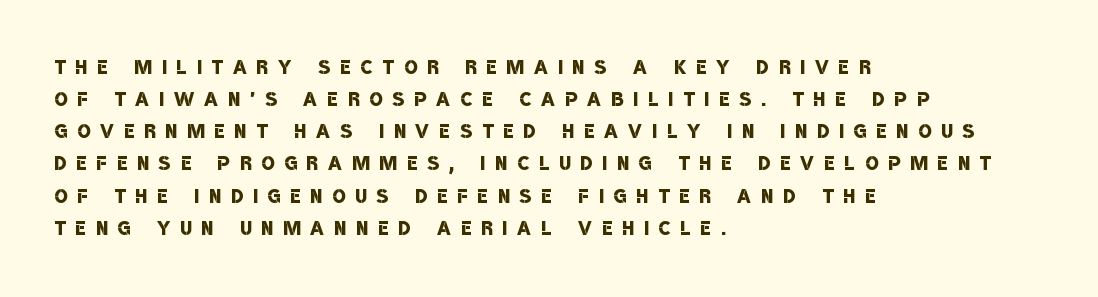
Type without underlining. The characters look somewhat weighty, a semibold short of true bold. Is the block centered? No — it sits flush against the left margin. Glyph-to-glyph distance is far greater than everyday printed text.
